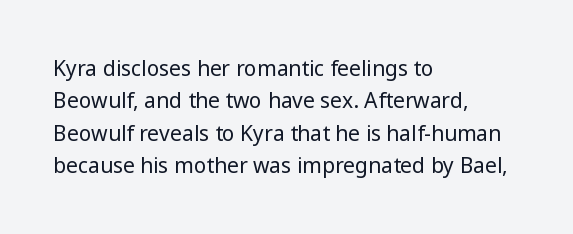
Words float on clear page, feet unadorned. Letters have the restrained weight of plain body copy at most. Horizontal alignment here is leftward, the default for most running prose. Whoever set this chose a conventional vertical rhythm. This sample uses an upright cut, with every glyph sitting square on the baseline.
